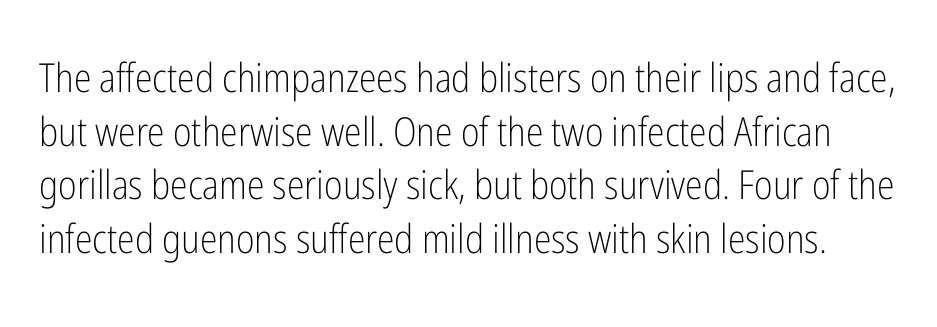
The image shows 40 px light, condensed sans-serif type, upright; set normal line spacing (1.34x), normal letter spacing, not underlined; low stroke contrast and a medium x-height.
